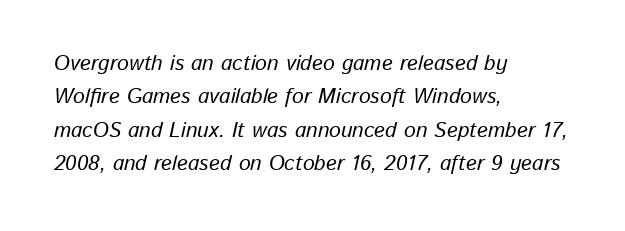
The foot of each line stays bare and open. The horizontal fit of the characters is conventional and even. The font's italic variant was chosen for this text. Rows of type keep a routine distance in the vertical direction. A classic flush-left, rag-right setting is used for this passage.
